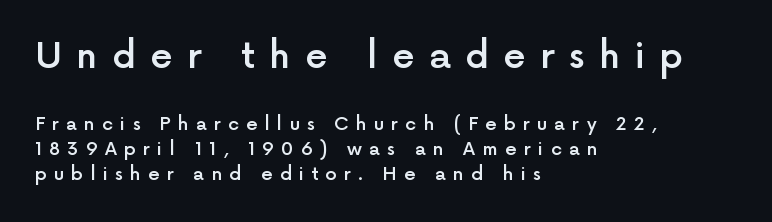
The image shows 36 px semibold sans-serif type, upright; set left-aligned, normal line spacing (1.38x), unusually wide letter spacing (+0.4 em), not underlined; the first (top) block is 2.0x larger; a medium x-height.
